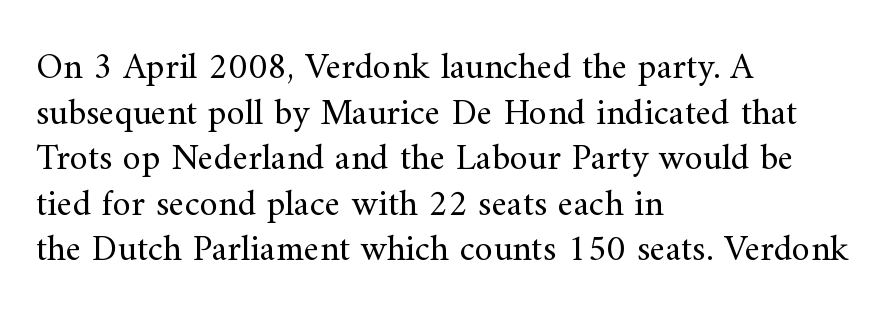
Q: Is the text bold? A: No.
Q: Is the text italic (slanted)? A: No, it is upright.
Q: Is the typeface a serif or a sans-serif typeface? A: Serif.
Q: Is the text underlined? A: No.
Q: How is the paragraph aligned? A: Left-aligned.
Q: Is the spacing between letters normal or unusually wide? A: Normal.
Q: Width (condensed, normal, or wide)? A: Normal.
Q: Stroke contrast? A: Medium.
Q: x-height? A: Small.
Q: Monospaced? A: No.
